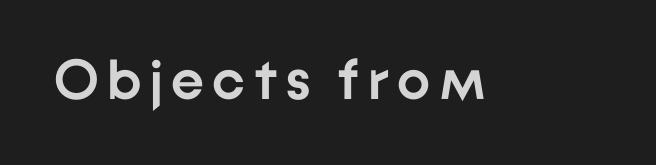
{"serif": "no", "italic": "no", "bold": "yes", "weight": "semibold", "width": "normal", "stroke_contrast": "low", "x_height": "medium", "monospaced": "no", "underline": "no", "glyph_px": 56}
